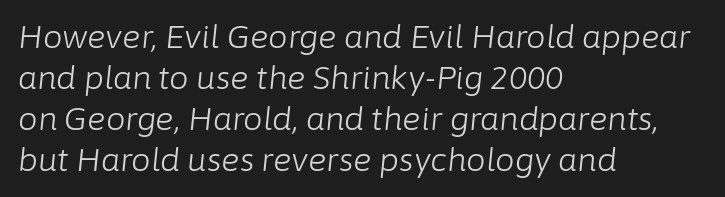
Q: Is the text bold? A: No.
Q: Is the text italic (slanted)? A: Yes, it leans right by about 6 degrees.
Q: Is the text underlined? A: No.
Q: How is the paragraph aligned? A: Left-aligned.
Q: Is the spacing between letters normal or unusually wide? A: Normal.
Q: Is the spacing between lines tight, normal or loose? A: Normal.
Q: Width (condensed, normal, or wide)? A: Normal.
Q: Stroke contrast? A: Low.
Q: x-height? A: Medium.
Q: Monospaced? A: No.
